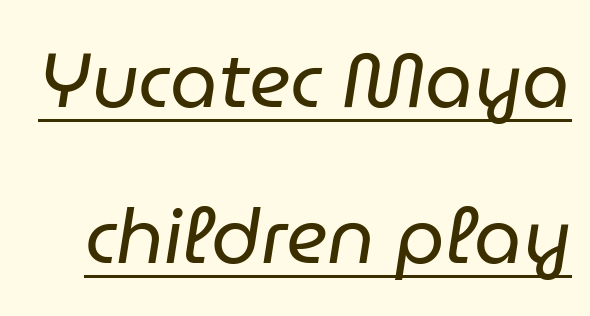
These lines are rendered in a variable-pitch font. It's the slanting kind of type. How would I describe the line gaps? Wide and relaxed. Is the letter spacing exaggerated? No — it looks like the ordinary default.
